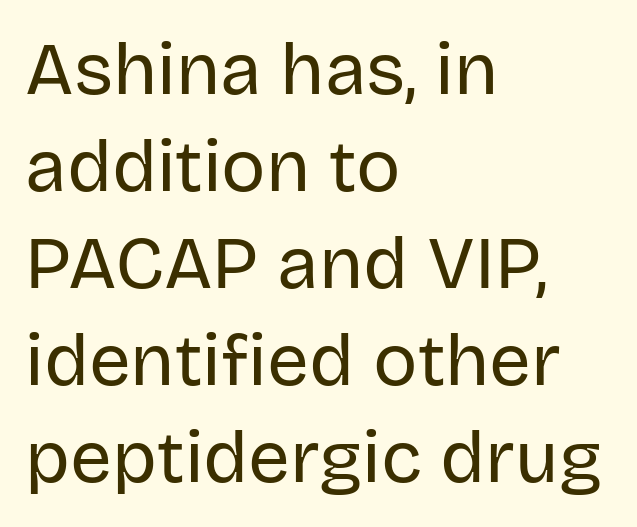
Q: Is the text bold? A: No.
Q: Is the text italic (slanted)? A: No, it is upright.
Q: Is the typeface a serif or a sans-serif typeface? A: Sans-serif.
Q: Is the text underlined? A: No.
Q: How is the paragraph aligned? A: Left-aligned.
Q: Is the spacing between letters normal or unusually wide? A: Normal.
Q: Is the spacing between lines tight, normal or loose? A: Normal.
Q: Width (condensed, normal, or wide)? A: Normal.
Q: Stroke contrast? A: Low.
Q: x-height? A: Large.
Q: Monospaced? A: No.
